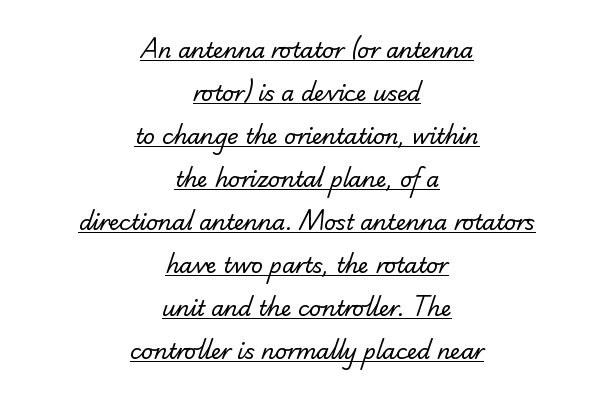
Q: Is the text bold? A: No.
Q: Is the text underlined? A: Yes.
Q: How is the paragraph aligned? A: Centered.
Q: Is the spacing between letters normal or unusually wide? A: Normal.
Q: Is the spacing between lines tight, normal or loose? A: Loose.
